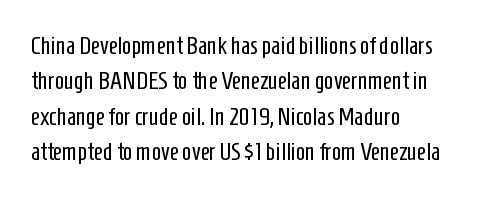
Q: Is the text bold? A: No.
Q: Is the text italic (slanted)? A: No, it is upright.
Q: Is the text underlined? A: No.
Q: How is the paragraph aligned? A: Left-aligned.
Q: Is the spacing between letters normal or unusually wide? A: Normal.
Q: Is the spacing between lines tight, normal or loose? A: Normal.
